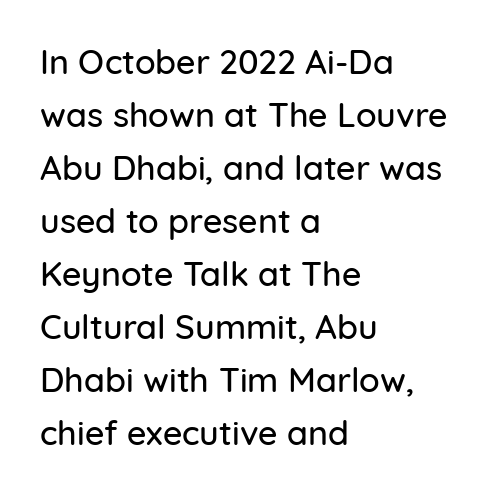
Q: Is the text italic (slanted)? A: No, it is upright.
Q: Is the typeface a serif or a sans-serif typeface? A: Sans-serif.
Q: Is the text underlined? A: No.
Q: How is the paragraph aligned? A: Left-aligned.
Q: Is the spacing between letters normal or unusually wide? A: Normal.
Q: Is the spacing between lines tight, normal or loose? A: Normal.
Q: Width (condensed, normal, or wide)? A: Normal.
Q: Stroke contrast? A: Low.
Q: x-height? A: Medium.
Q: Monospaced? A: No.
